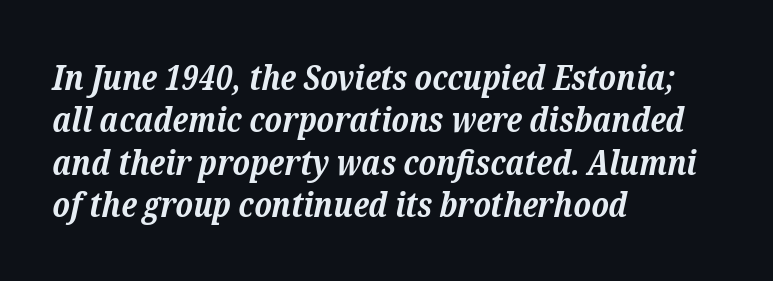
These lines carry a lot of weight — the face is fully bold. You could not count columns in this text — the font is proportionally spaced. Slanted lettering throughout. Letter spacing: default. Examine the stroke ends and you'll spot serifs. Every row of glyphs begins at an identical x-position on the left.
